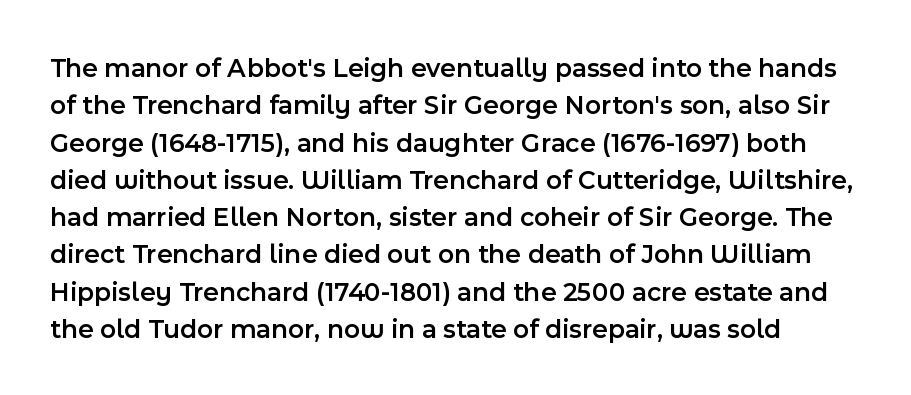
Nobody drew a line under any word here. A fair bit of extra ink — the face is semibold, not bold. Notice how descenders clear the ascenders below comfortably — that's standard leading. When letters stand straight like this, we call the style roman or upright.
